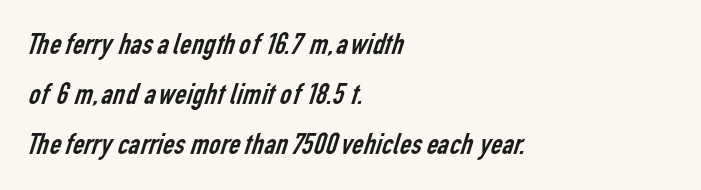
This sample is left-justified, so line endings fall wherever the words run out. The glyphs in this specimen are sans serif. Inter-character spacing is left at the font's built-in metrics. The cut favours lightness, reaching ordinary text weight at its darkest. Clear beneath every line of the passage.
